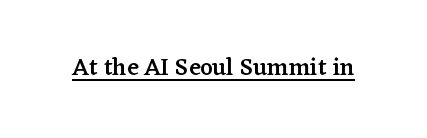
The image shows 24 px text type, upright; set normal letter spacing, underlined.
